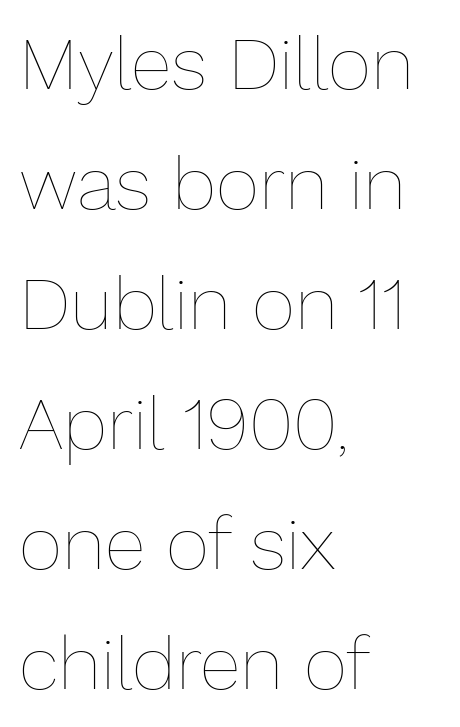
{"italic": "no", "bold": "no", "weight": "thin", "width": "normal", "stroke_contrast": "low", "x_height": "medium", "monospaced": "no", "underline": "no", "align": "left", "line_spacing": "normal", "line_spacing_ratio": 1.6, "letter_spacing": "normal", "letter_spacing_em": 0.0, "glyph_px": 75}
